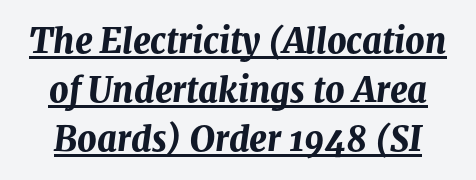
The image shows 34 px bold type, italic (leaning right); set normal line spacing (1.44x), normal letter spacing, underlined; medium stroke contrast and a medium x-height.
